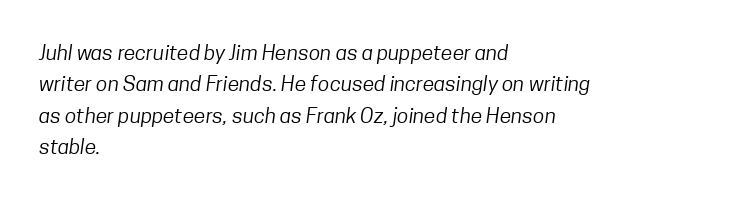
Horizontal alignment here is leftward, the default for most running prose. Inter-character spacing is left at the font's built-in metrics. The typeface has the unassuming heft of standard copy or less. Descender tails drop into unmarked territory. This sample keeps an unexceptional amount of space between lines.
